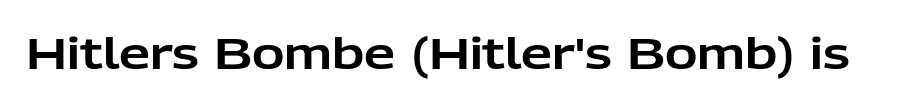
Q: Is the text italic (slanted)? A: No, it is upright.
Q: Is the typeface a serif or a sans-serif typeface? A: Sans-serif.
Q: Is the text underlined? A: No.
Q: Is the spacing between letters normal or unusually wide? A: Normal.
Q: Width (condensed, normal, or wide)? A: Normal.
Q: Stroke contrast? A: Low.
Q: x-height? A: Medium.
Q: Monospaced? A: No.
